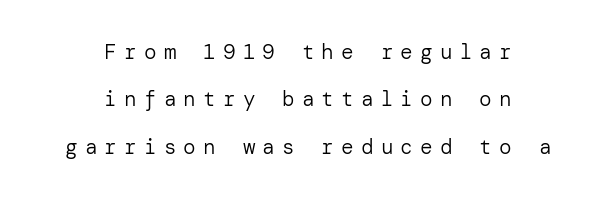
The image shows 21 px text type, upright; set centered, loose line spacing (2.26x), unusually wide letter spacing (+0.34 em), not underlined.
